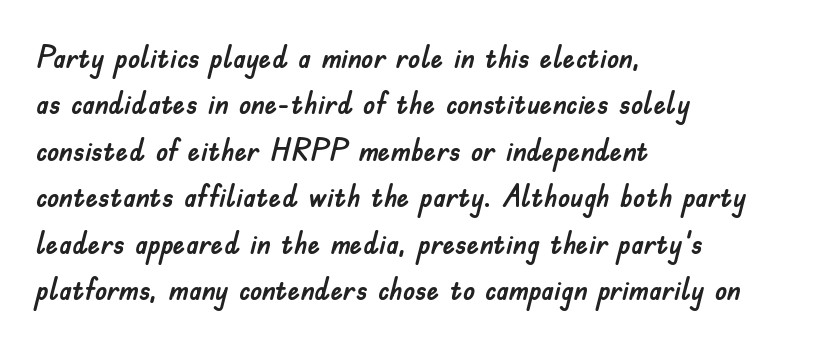
{"serif": "no", "width": "normal", "stroke_contrast": "low", "x_height": "small", "monospaced": "no", "underline": "no", "align": "left", "line_spacing": "normal", "line_spacing_ratio": 1.5, "letter_spacing": "normal", "letter_spacing_em": 0.0, "glyph_px": 31}
